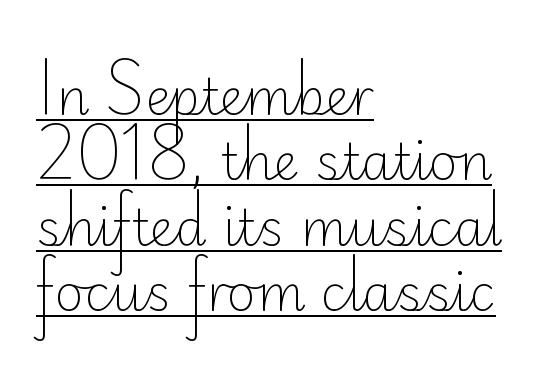
{"serif": "no", "italic": "no", "bold": "no", "weight": "light", "width": "normal", "stroke_contrast": "low", "x_height": "small", "monospaced": "no", "underline": "yes", "align": "left", "line_spacing": "normal", "line_spacing_ratio": 1.31, "letter_spacing": "normal", "letter_spacing_em": 0.0, "glyph_px": 50}
